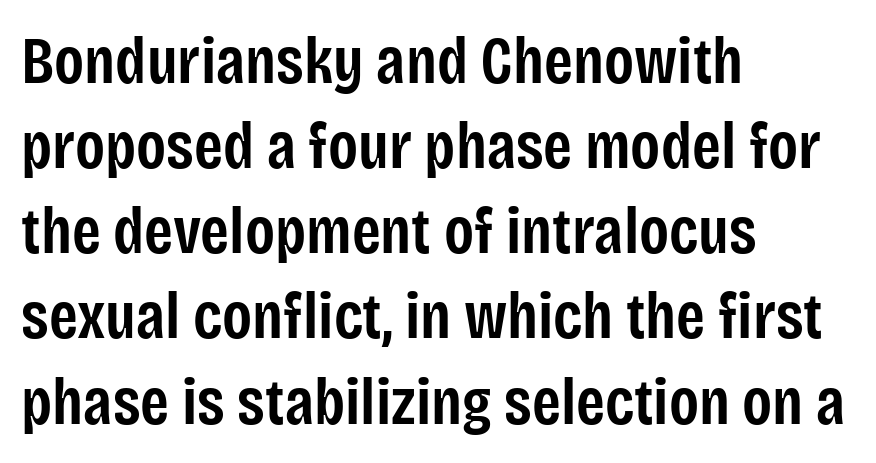
Q: Is the text bold? A: Semi-bold.
Q: Is the text italic (slanted)? A: No, it is upright.
Q: Is the typeface a serif or a sans-serif typeface? A: Sans-serif.
Q: Is the text underlined? A: No.
Q: How is the paragraph aligned? A: Left-aligned.
Q: Is the spacing between letters normal or unusually wide? A: Normal.
Q: Is the spacing between lines tight, normal or loose? A: Normal.
Q: Width (condensed, normal, or wide)? A: Condensed.
Q: Stroke contrast? A: Low.
Q: x-height? A: Large.
Q: Monospaced? A: No.
